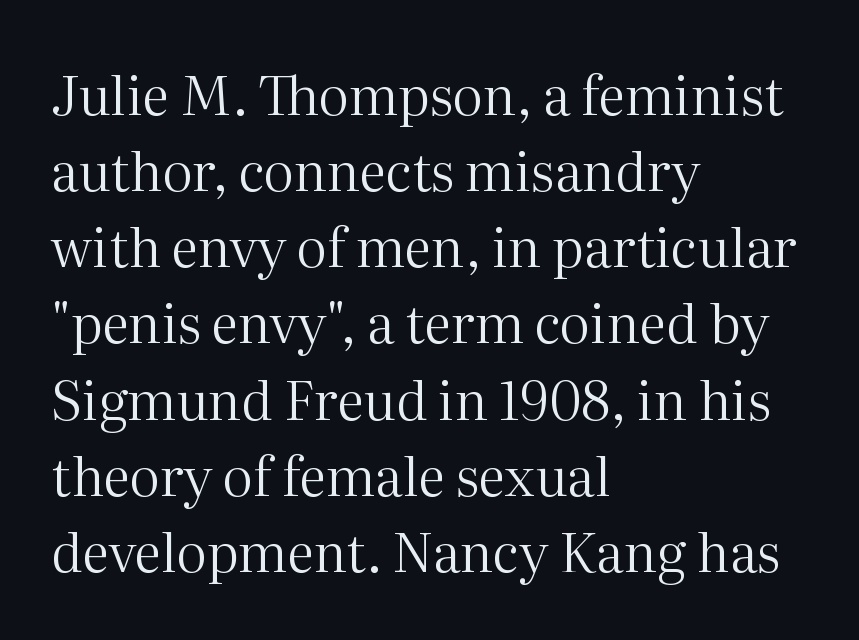
The image shows 54 px regular-weight serif type, upright; set left-aligned, normal line spacing (1.41x), normal letter spacing, not underlined; medium stroke contrast and a medium x-height.
